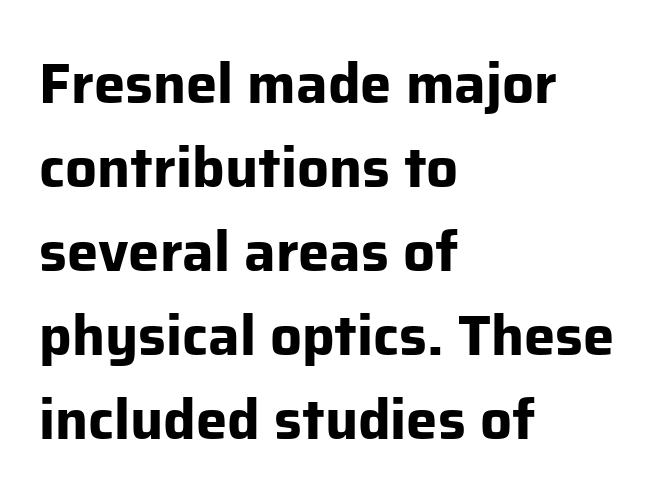
{"serif": "no", "italic": "no", "bold": "yes", "weight": "bold", "width": "normal", "stroke_contrast": "low", "x_height": "medium", "monospaced": "no", "underline": "no", "align": "left", "line_spacing": "normal", "line_spacing_ratio": 1.5, "letter_spacing": "normal", "letter_spacing_em": 0.0, "glyph_px": 56}
